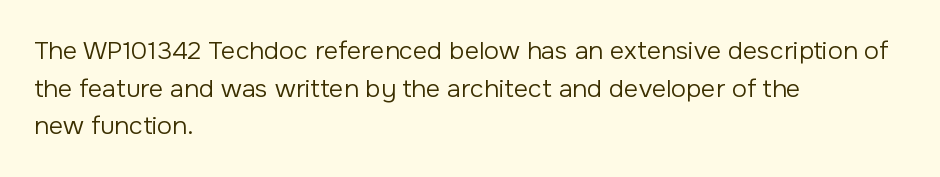
Q: Is the text bold? A: No.
Q: Is the text italic (slanted)? A: No, it is upright.
Q: Is the text underlined? A: No.
Q: How is the paragraph aligned? A: Left-aligned.
Q: Is the spacing between letters normal or unusually wide? A: Normal.
Q: Is the spacing between lines tight, normal or loose? A: Normal.
